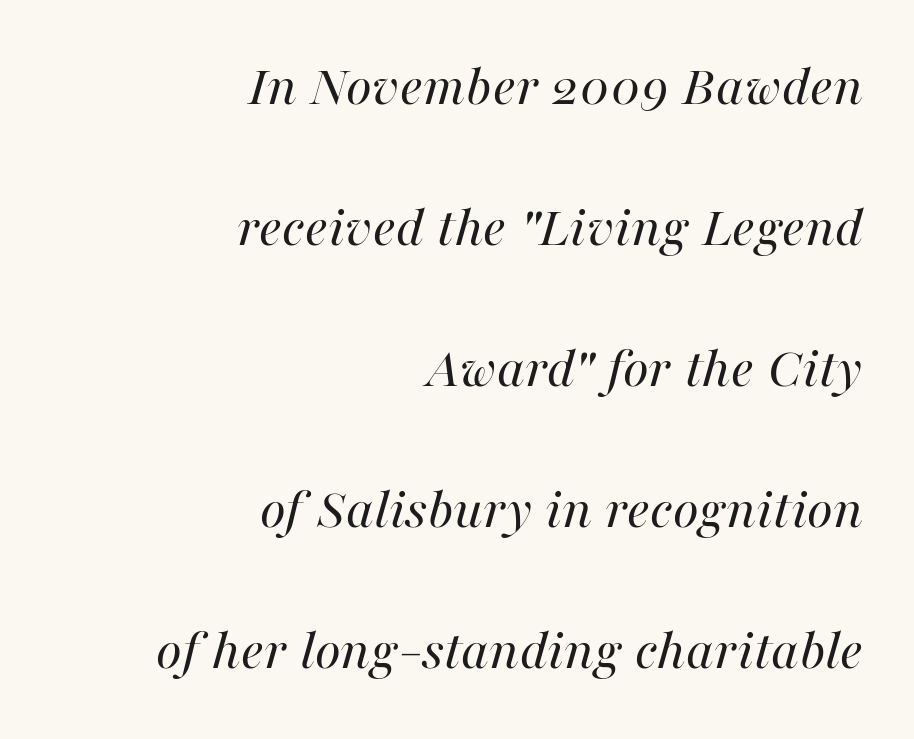
The image shows 59 px regular-weight type, italic (leaning right); set right-aligned, loose line spacing (2.39x), normal letter spacing, not underlined; high stroke contrast and a medium x-height.
